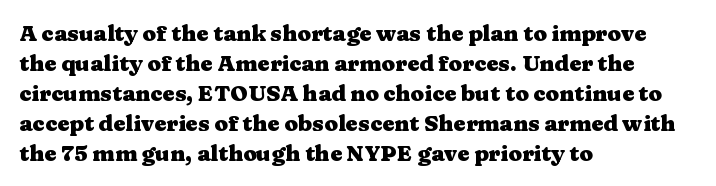
The image shows 22 px bold type, upright; set left-aligned, normal line spacing (1.36x), normal letter spacing, not underlined.
